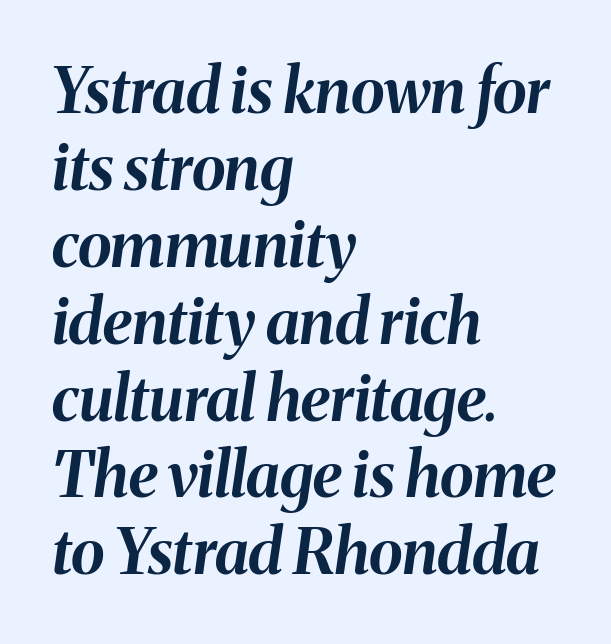
The letters advance in unequal steps, a hallmark of proportional type. Glance below the letters and you will spot only blank space. Quick note: italic. The ragged edge is on the right, which tells us the setting is flush left.
